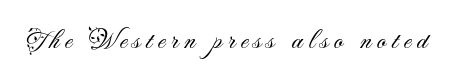
The image shows 28 px light sans-serif type; set unusually wide letter spacing (+0.2 em), not underlined; medium stroke contrast and a small x-height.
